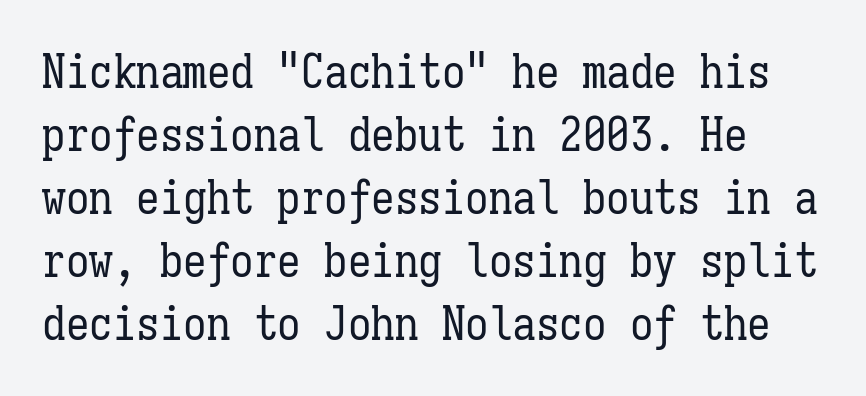
Italic? Not at all — the glyphs are vertical. The tracking reads as untouched default to a designer's eye. Monospaced: the letters line up in strict vertical columns. Weight class: somewhere from thin through regular.
